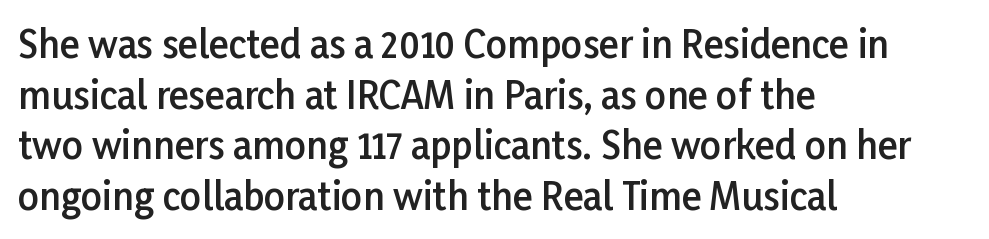
Q: Is the text bold? A: Semi-bold.
Q: Is the text italic (slanted)? A: No, it is upright.
Q: Is the typeface a serif or a sans-serif typeface? A: Sans-serif.
Q: Is the text underlined? A: No.
Q: How is the paragraph aligned? A: Left-aligned.
Q: Is the spacing between letters normal or unusually wide? A: Normal.
Q: Is the spacing between lines tight, normal or loose? A: Normal.
Q: Width (condensed, normal, or wide)? A: Normal.
Q: Stroke contrast? A: Low.
Q: x-height? A: Medium.
Q: Monospaced? A: No.
